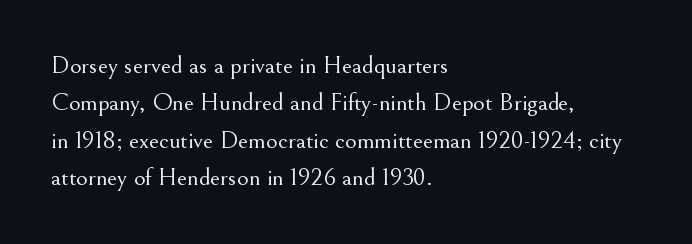
Q: Is the text bold? A: No.
Q: Is the text italic (slanted)? A: No, it is upright.
Q: Is the text underlined? A: No.
Q: How is the paragraph aligned? A: Left-aligned.
Q: Is the spacing between letters normal or unusually wide? A: Normal.
Q: Is the spacing between lines tight, normal or loose? A: Normal.
